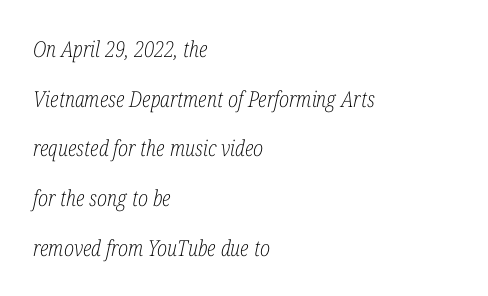
The image shows 22 px text type, italic (leaning right); set left-aligned, loose line spacing (2.26x), normal letter spacing, not underlined.
